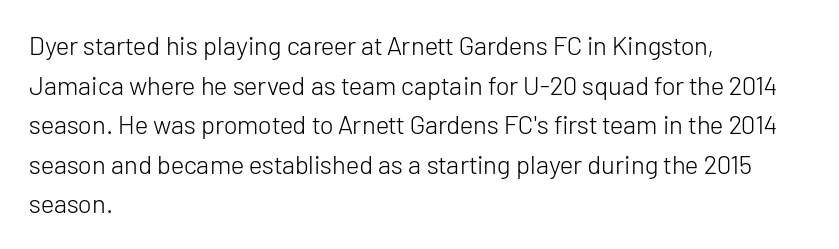
Q: Is the text bold? A: No.
Q: Is the text italic (slanted)? A: No, it is upright.
Q: Is the text underlined? A: No.
Q: How is the paragraph aligned? A: Left-aligned.
Q: Is the spacing between letters normal or unusually wide? A: Normal.
Q: Is the spacing between lines tight, normal or loose? A: Normal.
